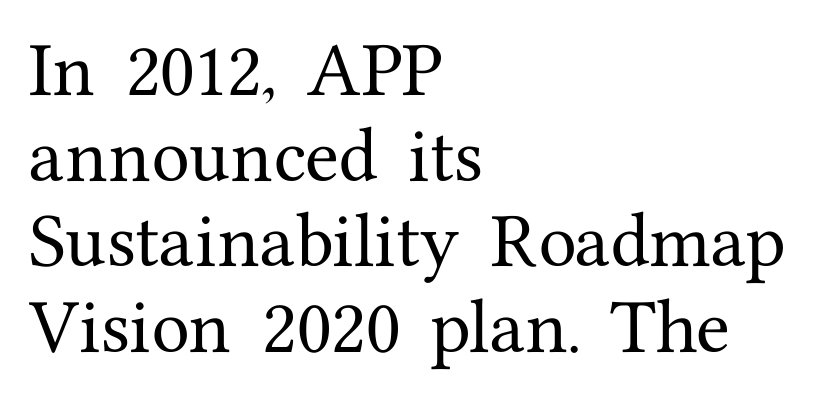
Every row of glyphs begins at an identical x-position on the left. How would I describe the line gaps? Plain and ordinary. Posture: vertical. The passage shown is typeset with a serif family.
